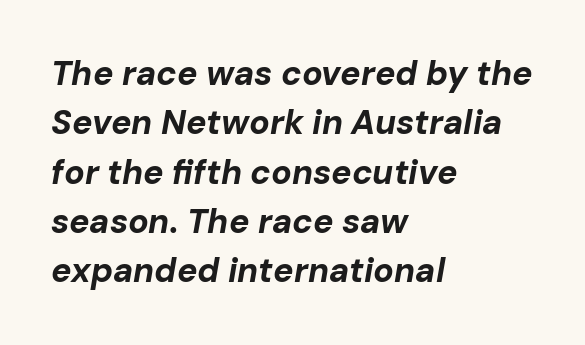
Unmarked baselines from the first word to the last. Compared with ordinary roman type, these characters are visibly tilted. A classic flush-left, rag-right setting is used for this passage. The type is set solid horizontally, with unmodified tracking. This sample keeps an unexceptional amount of space between lines. These lines are rendered in a variable-pitch font.
